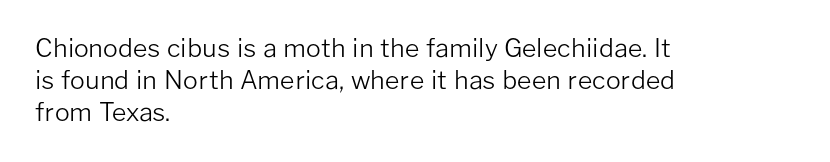
{"italic": "no", "bold": "no", "underline": "no", "align": "left", "line_spacing": "normal", "line_spacing_ratio": 1.29, "letter_spacing": "normal", "letter_spacing_em": 0.0, "glyph_px": 25}
